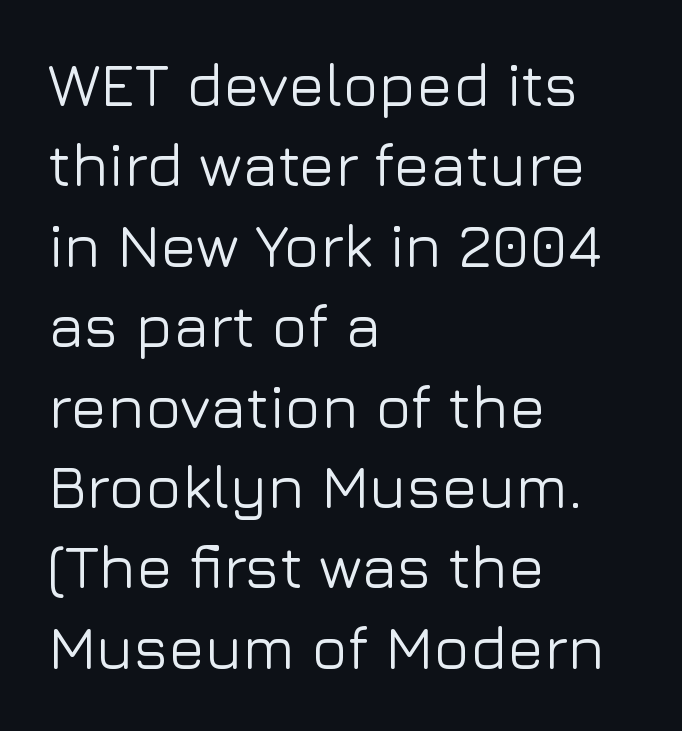
{"serif": "no", "italic": "no", "width": "normal", "stroke_contrast": "low", "x_height": "medium", "monospaced": "no", "underline": "no", "align": "left", "line_spacing": "normal", "line_spacing_ratio": 1.34, "letter_spacing": "normal", "letter_spacing_em": 0.0, "glyph_px": 60}
